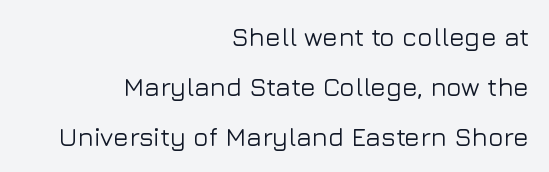
Q: Is the text italic (slanted)? A: No, it is upright.
Q: Is the text underlined? A: No.
Q: How is the paragraph aligned? A: Right-aligned.
Q: Is the spacing between letters normal or unusually wide? A: Normal.
Q: Is the spacing between lines tight, normal or loose? A: Loose.
